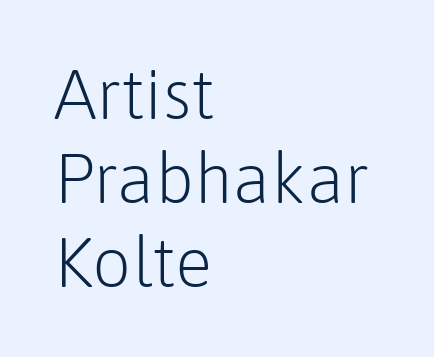
What kind of face is this? One without serifs — a sans. Think of a printed novel: that variable character pitch is what you see here. The line texture is even and compact thanks to regular tracking. Visually the block forms a straight wall on the left and a jagged coastline on the right. Designer's note — italics off, roman on.
